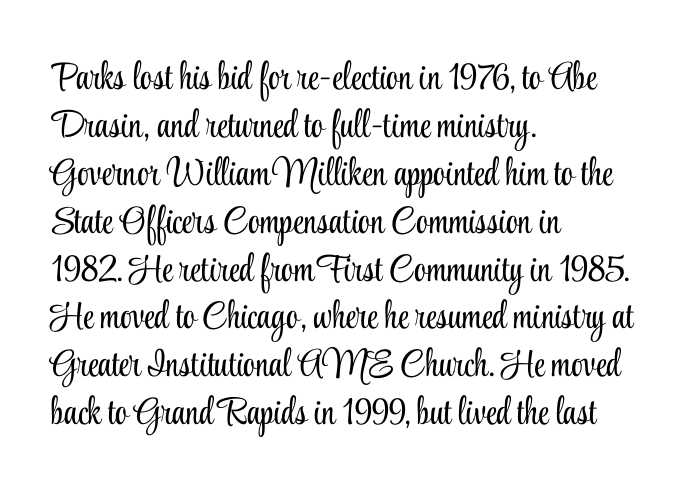
Letter spacing: default. Classification — serif. The font is comparable to plain body text, perhaps lighter. Think of a printed novel: that variable character pitch is what you see here.
